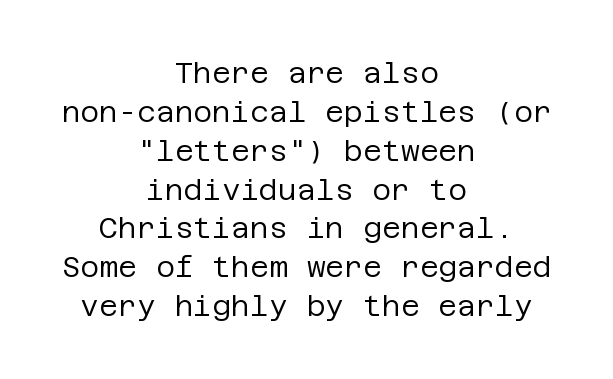
The image shows 29 px regular-weight sans-serif type, upright; set centered, normal line spacing (1.34x), normal letter spacing, not underlined; low stroke contrast and a large x-height.
